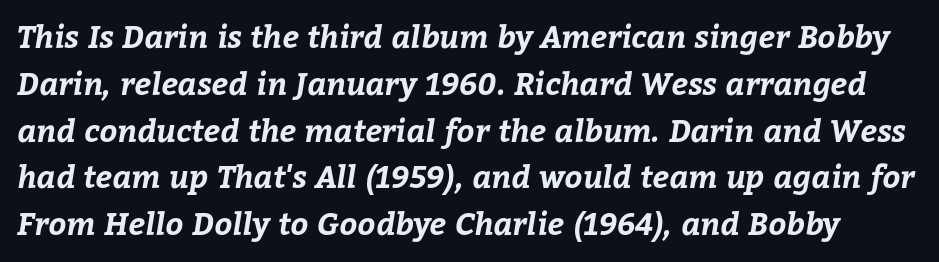
Q: Is the text bold? A: Yes.
Q: Is the text underlined? A: No.
Q: Is the spacing between letters normal or unusually wide? A: Normal.
Q: Is the spacing between lines tight, normal or loose? A: Normal.
Q: Width (condensed, normal, or wide)? A: Normal.
Q: Stroke contrast? A: Low.
Q: x-height? A: Medium.
Q: Monospaced? A: No.
